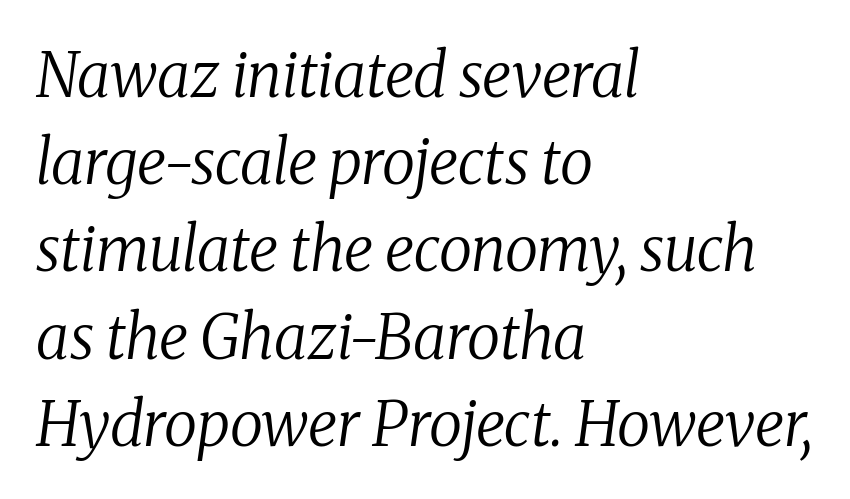
The image shows 61 px regular-weight serif type, italic (leaning right); set left-aligned, normal line spacing (1.43x), normal letter spacing, not underlined; medium stroke contrast and a medium x-height.
